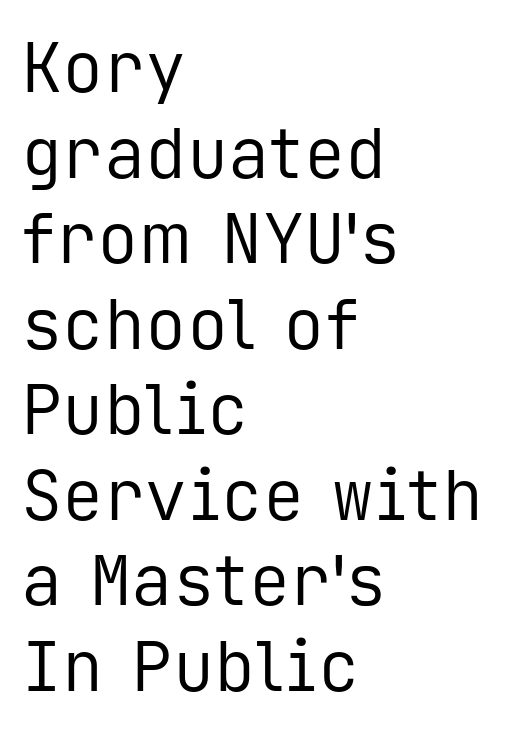
The image shows 69 px regular-weight sans-serif type, upright, monospaced; set left-aligned, line spacing 1.24x, normal letter spacing, not underlined; low stroke contrast and a medium x-height.
